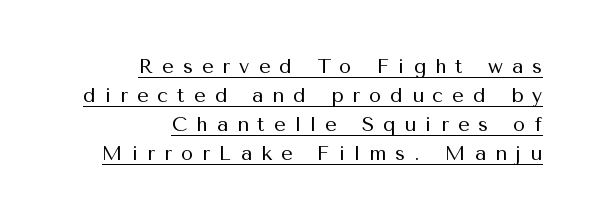
{"italic": "no", "bold": "no", "underline": "yes", "align": "right", "line_spacing": "normal", "line_spacing_ratio": 1.45, "letter_spacing": "wide", "letter_spacing_em": 0.46, "glyph_px": 20}
